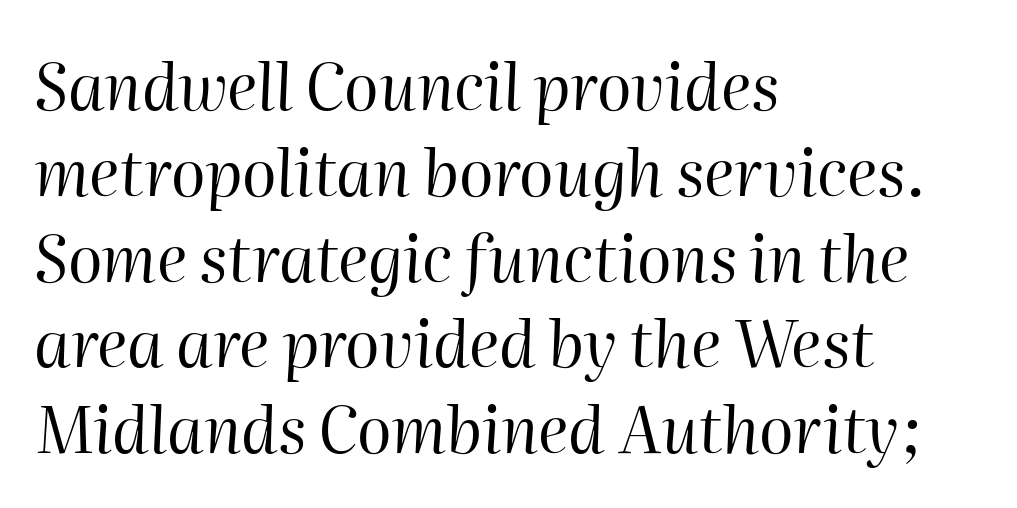
Q: Is the text bold? A: No.
Q: Is the text italic (slanted)? A: Yes, it leans right by about 2 degrees.
Q: Is the text underlined? A: No.
Q: How is the paragraph aligned? A: Left-aligned.
Q: Is the spacing between letters normal or unusually wide? A: Normal.
Q: Is the spacing between lines tight, normal or loose? A: Normal.
Q: Width (condensed, normal, or wide)? A: Normal.
Q: Stroke contrast? A: High.
Q: x-height? A: Medium.
Q: Monospaced? A: No.
